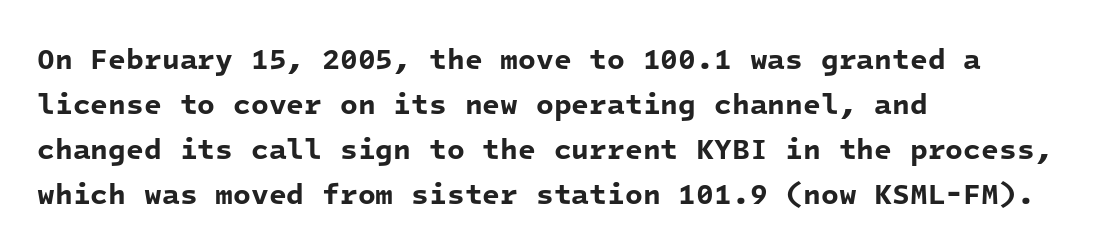
{"serif": "no", "bold": "yes", "weight": "bold", "width": "normal", "stroke_contrast": "low", "x_height": "medium", "monospaced": "yes", "underline": "no", "align": "left", "line_spacing": "normal", "line_spacing_ratio": 1.55, "letter_spacing": "normal", "letter_spacing_em": 0.0, "glyph_px": 29}
